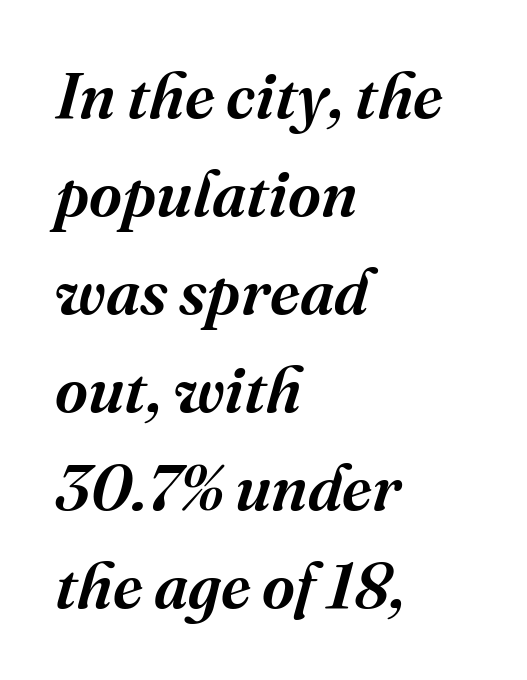
The image shows 64 px semibold serif type, italic (leaning right); set left-aligned, normal line spacing (1.53x), normal letter spacing, not underlined; medium stroke contrast and a medium x-height.
